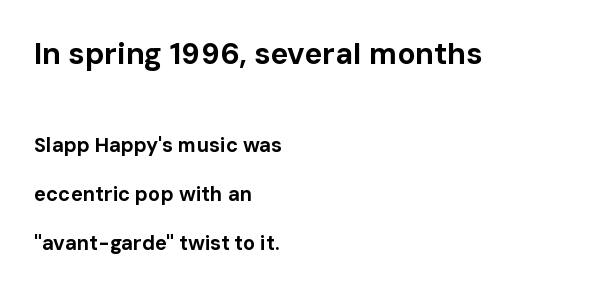
The image shows 30 px bold sans-serif type, upright; set left-aligned, loose line spacing (2.46x), normal letter spacing, not underlined; the first (top) block is 1.5x larger; low stroke contrast and a medium x-height.
